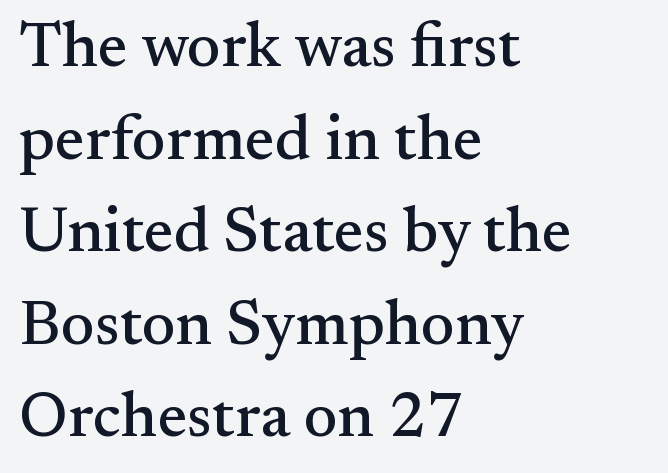
Q: Is the text italic (slanted)? A: No, it is upright.
Q: Is the typeface a serif or a sans-serif typeface? A: Serif.
Q: Is the text underlined? A: No.
Q: How is the paragraph aligned? A: Left-aligned.
Q: Is the spacing between letters normal or unusually wide? A: Normal.
Q: Is the spacing between lines tight, normal or loose? A: Normal.
Q: Width (condensed, normal, or wide)? A: Normal.
Q: Stroke contrast? A: Medium.
Q: x-height? A: Small.
Q: Monospaced? A: No.
